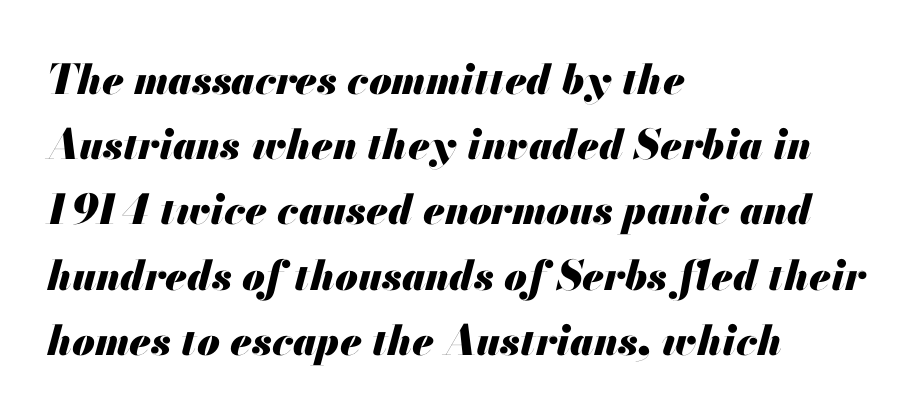
A typesetter would call this leading conventional body-copy spacing. The passage shown leans; its letterforms are oblique. The rendering keeps characters at their native spacing. One-word summary of the alignment: left. Underline: absent. I'd describe the lettering as bold — thick and assertive.
